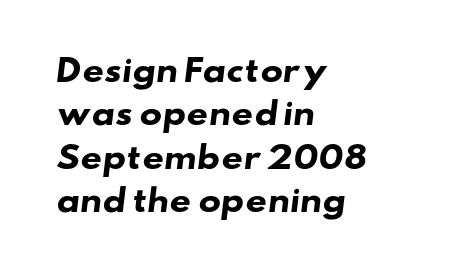
Q: Is the text bold? A: Yes.
Q: Is the typeface a serif or a sans-serif typeface? A: Sans-serif.
Q: Is the text underlined? A: No.
Q: How is the paragraph aligned? A: Left-aligned.
Q: Is the spacing between letters normal or unusually wide? A: Normal.
Q: Is the spacing between lines tight, normal or loose? A: Normal.
Q: Width (condensed, normal, or wide)? A: Wide.
Q: Stroke contrast? A: Low.
Q: x-height? A: Small.
Q: Monospaced? A: No.
